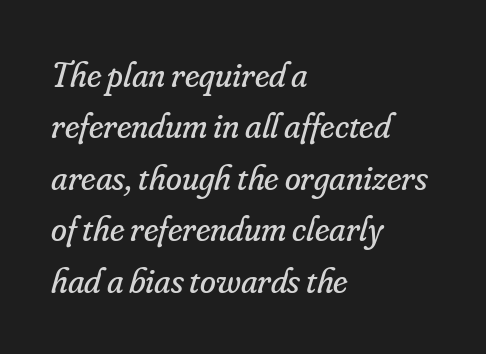
Between one letter and the next there's only the usual sliver of space. All the whitespace from short lines collects on the right. Anything drawn beneath the words? Only blank space. The rendering applies a slant to the glyphs.
